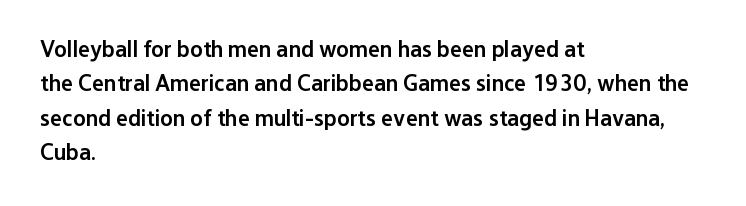
The image shows 23 px text type, upright; set left-aligned, normal line spacing (1.49x), normal letter spacing, not underlined.
